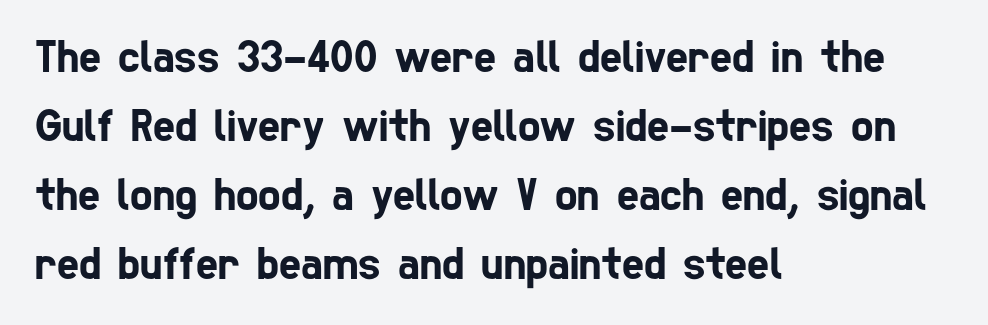
Do the characters align in a grid? No, the font is proportional. Decoration check: the copy has no underline. In terms of letterspacing, this is plain default setting. Unlike a traditional serif, this face leaves its strokes unadorned. Layout note: lines flush left. These lines sit exactly where default settings would place them.
